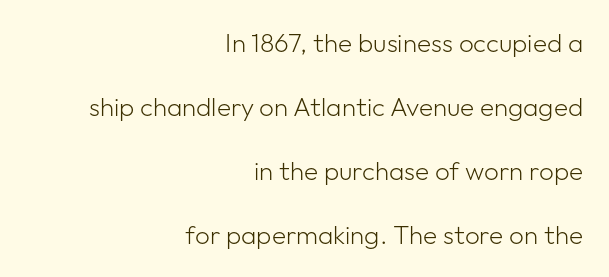
{"italic": "no", "bold": "no", "underline": "no", "align": "right", "line_spacing": "loose", "line_spacing_ratio": 2.46, "letter_spacing": "normal", "letter_spacing_em": 0.0, "glyph_px": 26}
